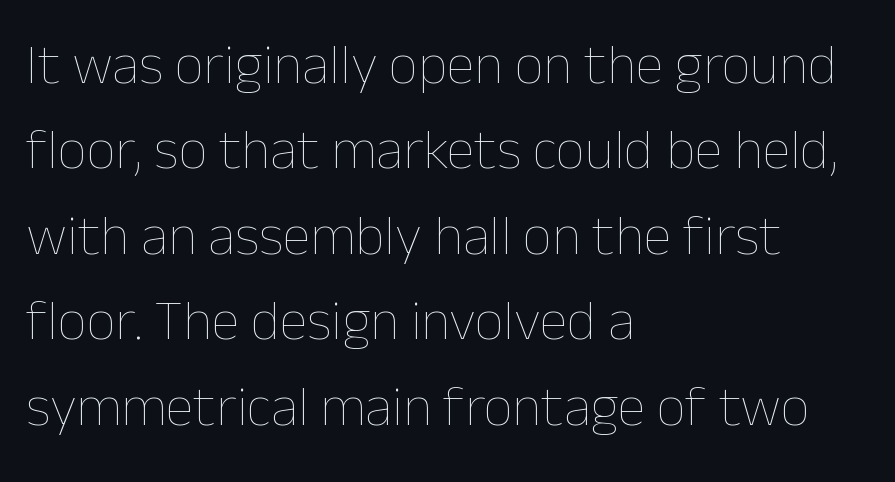
Q: Is the text bold? A: No.
Q: Is the text italic (slanted)? A: No, it is upright.
Q: Is the text underlined? A: No.
Q: How is the paragraph aligned? A: Left-aligned.
Q: Is the spacing between letters normal or unusually wide? A: Normal.
Q: Is the spacing between lines tight, normal or loose? A: Normal.
Q: Width (condensed, normal, or wide)? A: Normal.
Q: Stroke contrast? A: Low.
Q: x-height? A: Medium.
Q: Monospaced? A: No.
